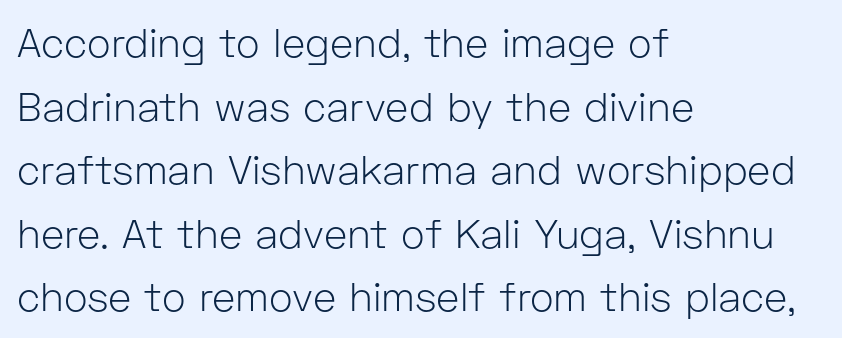
The image shows 40 px light sans-serif type, upright; set left-aligned, normal line spacing (1.59x), normal letter spacing, not underlined; low stroke contrast and a medium x-height.
